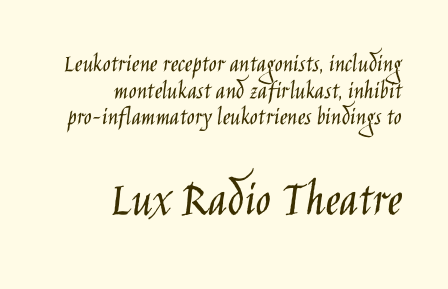
Q: Is the text bold? A: No.
Q: Is the text italic (slanted)? A: Yes.
Q: Is the typeface a serif or a sans-serif typeface? A: Sans-serif.
Q: Is the text underlined? A: No.
Q: How is the paragraph aligned? A: Right-aligned.
Q: Is the spacing between letters normal or unusually wide? A: Normal.
Q: Is the spacing between lines tight, normal or loose? A: Tight.
Q: Which block of text is set in a larger size, the first (top) or the second (bottom)? A: The second (bottom) one.
Q: Width (condensed, normal, or wide)? A: Condensed.
Q: Stroke contrast? A: Low.
Q: x-height? A: Large.
Q: Monospaced? A: No.
